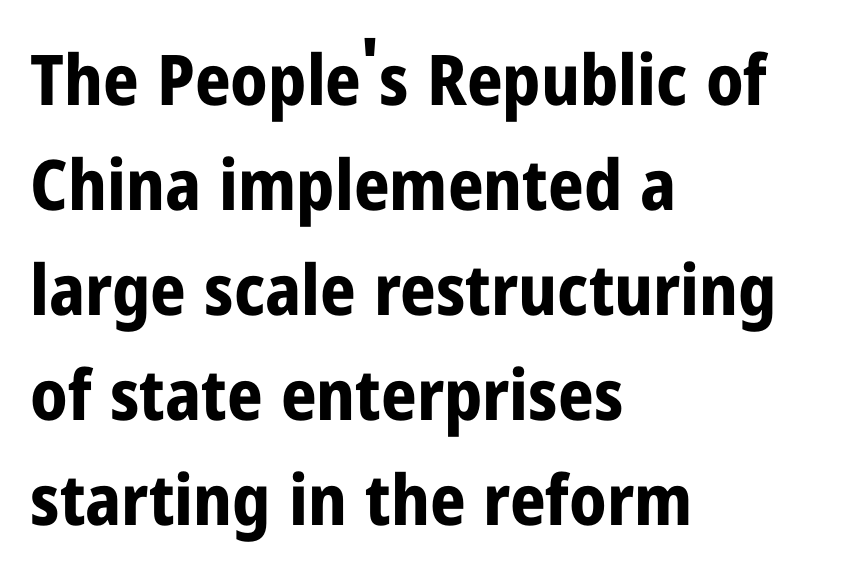
{"serif": "no", "italic": "no", "bold": "yes", "weight": "bold", "width": "condensed", "stroke_contrast": "low", "x_height": "medium", "monospaced": "no", "underline": "no", "align": "left", "line_spacing": "normal", "line_spacing_ratio": 1.5, "letter_spacing": "normal", "letter_spacing_em": 0.0, "glyph_px": 70}
